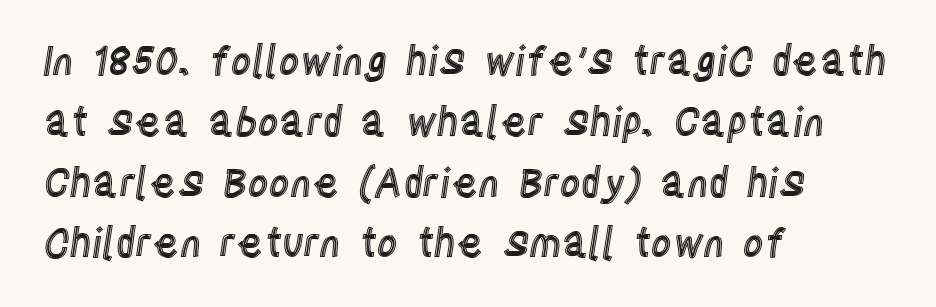
The image shows 40 px condensed type; set left-aligned, normal line spacing (1.52x), normal letter spacing, not underlined; a large x-height.
